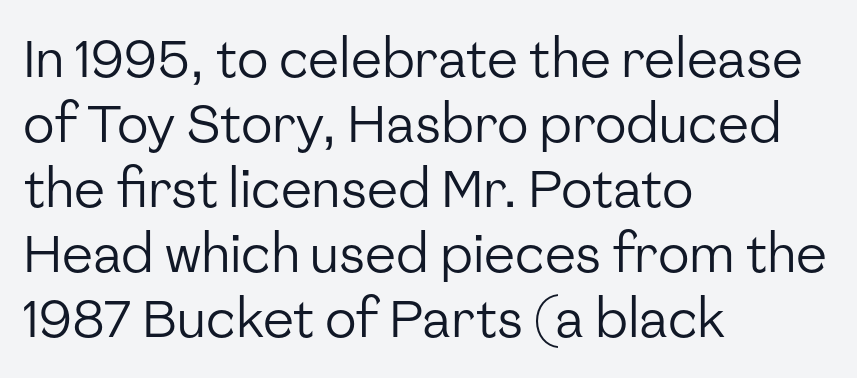
A typesetter would label this face a sans. The passage shown is typed in a proportional face where columns would drift. Is the type heavy? It reads as light-to-regular instead. The block of text has a typical density, with ordinary space between rows. Reading down the block, your eye returns to a fixed left position each line.
